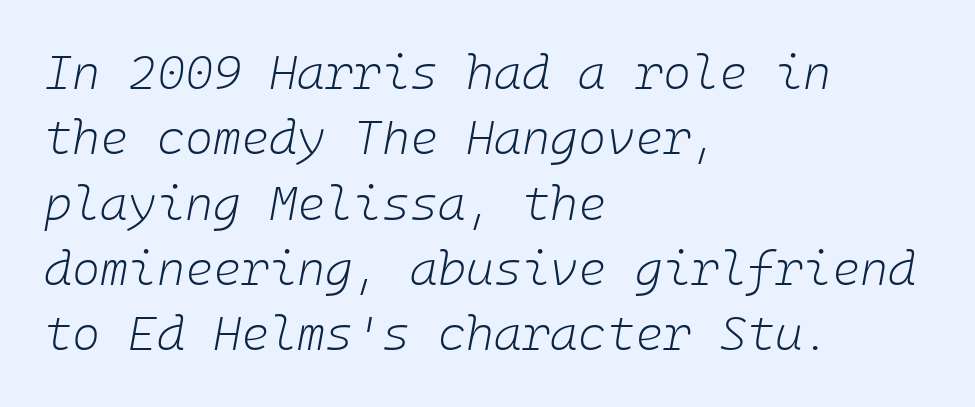
The image shows 48 px light type, italic (leaning right); set left-aligned, normal line spacing (1.36x), normal letter spacing, not underlined; low stroke contrast and a medium x-height.
